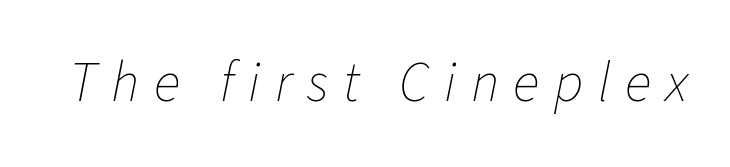
{"italic": "yes", "lean": "right", "slant_degrees": 11, "bold": "no", "weight": "thin", "width": "normal", "stroke_contrast": "low", "x_height": "medium", "monospaced": "no", "underline": "no", "letter_spacing": "wide", "letter_spacing_em": 0.26, "glyph_px": 56}
